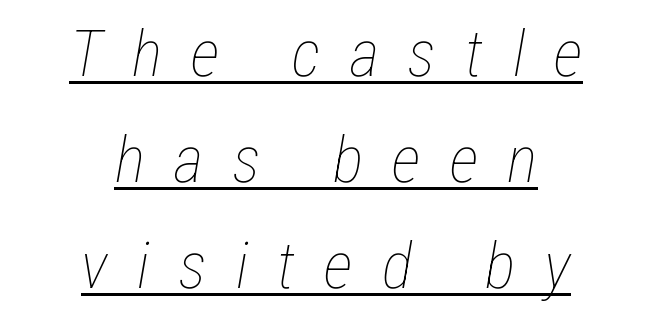
Q: Is the text bold? A: No.
Q: Is the text italic (slanted)? A: Yes, it leans right by about 12 degrees.
Q: Is the text underlined? A: Yes.
Q: How is the paragraph aligned? A: Centered.
Q: Is the spacing between letters normal or unusually wide? A: Unusually wide.
Q: Is the spacing between lines tight, normal or loose? A: Normal.
Q: Width (condensed, normal, or wide)? A: Condensed.
Q: Stroke contrast? A: Low.
Q: x-height? A: Medium.
Q: Monospaced? A: No.
